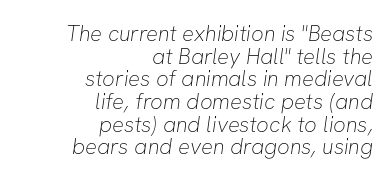
{"bold": "no", "underline": "no", "align": "right", "line_spacing": "tight", "line_spacing_ratio": 1.03, "letter_spacing": "normal", "letter_spacing_em": 0.0, "glyph_px": 22}
